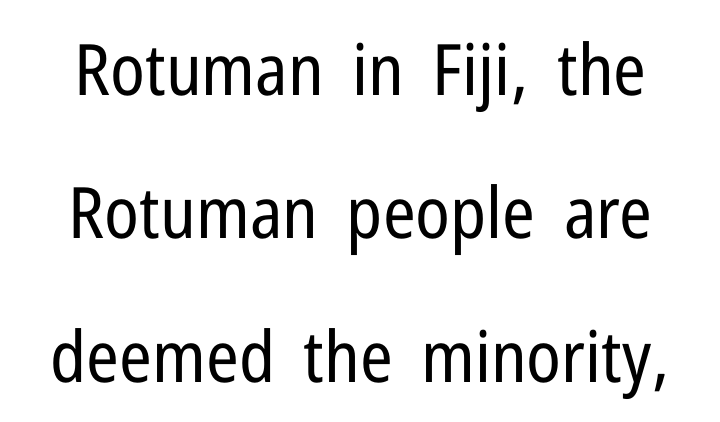
The image shows 71 px regular-weight, condensed sans-serif type, upright; set loose line spacing (2.02x), normal letter spacing, not underlined; low stroke contrast and a medium x-height.
